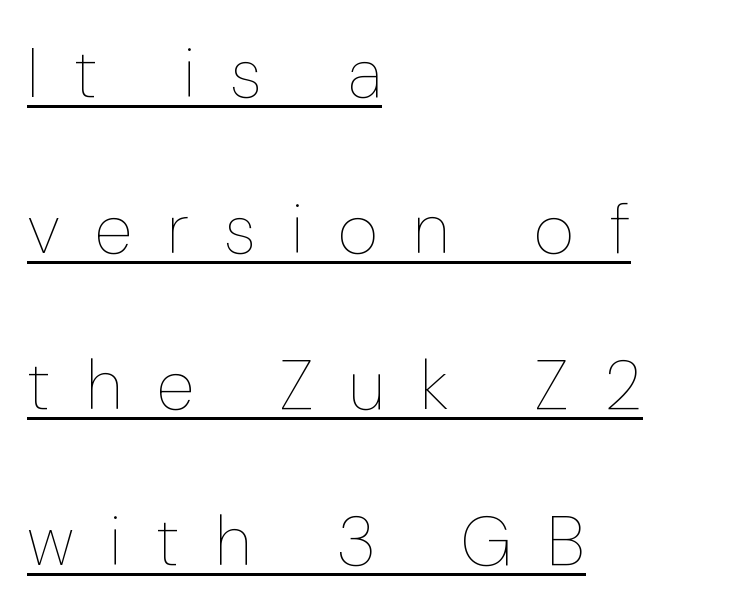
The image shows 70 px thin type, upright; set left-aligned, loose line spacing (2.23x), unusually wide letter spacing (+0.5 em), underlined; low stroke contrast and a medium x-height.
